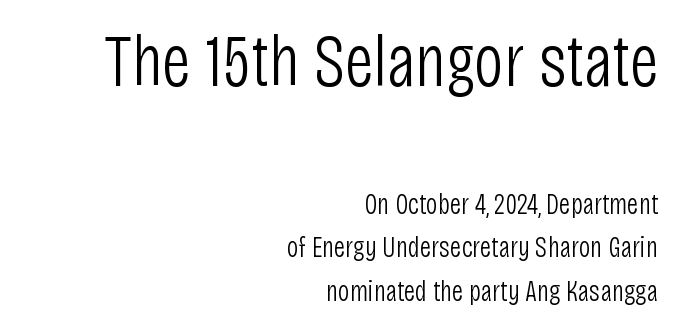
{"serif": "no", "italic": "no", "bold": "no", "weight": "light", "width": "condensed", "stroke_contrast": "low", "x_height": "large", "monospaced": "no", "underline": "no", "align": "right", "line_spacing": "normal", "line_spacing_ratio": 1.51, "letter_spacing": "normal", "letter_spacing_em": 0.0, "larger_block": "first", "size_ratio": 2.52, "glyph_px": 73}
